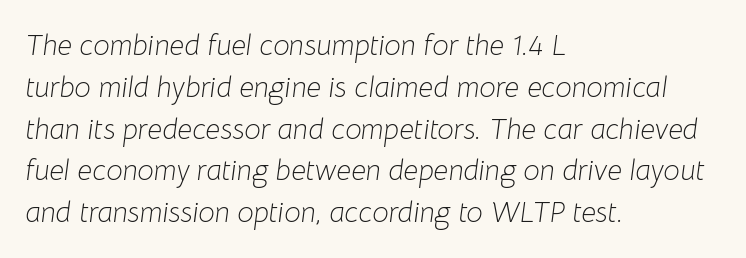
Q: Is the text bold? A: No.
Q: Is the text italic (slanted)? A: Yes, it leans right by about 8 degrees.
Q: Is the text underlined? A: No.
Q: How is the paragraph aligned? A: Left-aligned.
Q: Is the spacing between letters normal or unusually wide? A: Normal.
Q: Is the spacing between lines tight, normal or loose? A: Normal.
Q: Width (condensed, normal, or wide)? A: Normal.
Q: Stroke contrast? A: Low.
Q: x-height? A: Medium.
Q: Monospaced? A: No.
